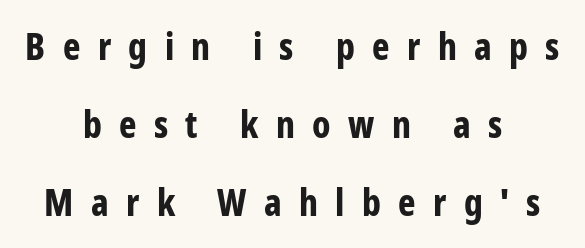
The image shows 37 px bold, condensed sans-serif type, upright; set centered, loose line spacing (2.11x), unusually wide letter spacing (+0.47 em), not underlined; low stroke contrast and a medium x-height.
